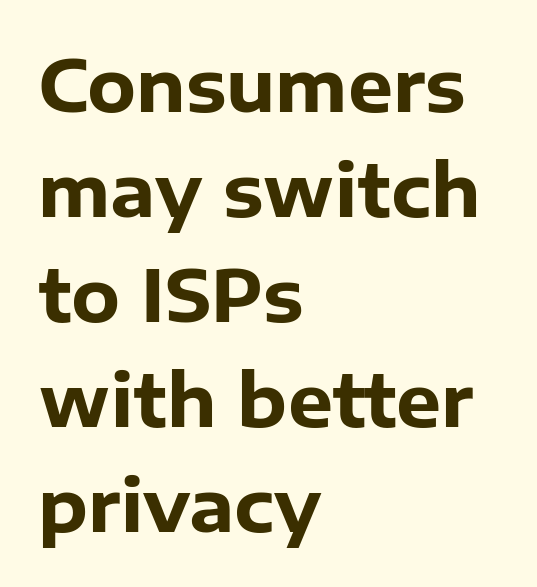
Q: Is the text bold? A: Yes.
Q: Is the text italic (slanted)? A: No, it is upright.
Q: Is the typeface a serif or a sans-serif typeface? A: Sans-serif.
Q: Is the text underlined? A: No.
Q: How is the paragraph aligned? A: Left-aligned.
Q: Is the spacing between letters normal or unusually wide? A: Normal.
Q: Is the spacing between lines tight, normal or loose? A: Normal.
Q: Width (condensed, normal, or wide)? A: Normal.
Q: Stroke contrast? A: Low.
Q: x-height? A: Medium.
Q: Monospaced? A: No.
